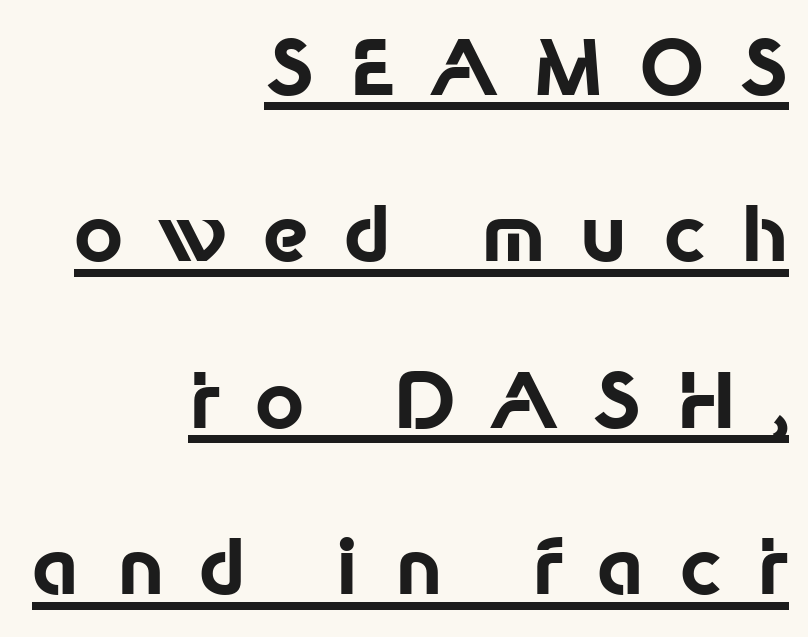
The image shows 76 px bold sans-serif type, upright; set right-aligned, loose line spacing (2.19x), unusually wide letter spacing (+0.46 em), underlined; low stroke contrast and a medium x-height.
